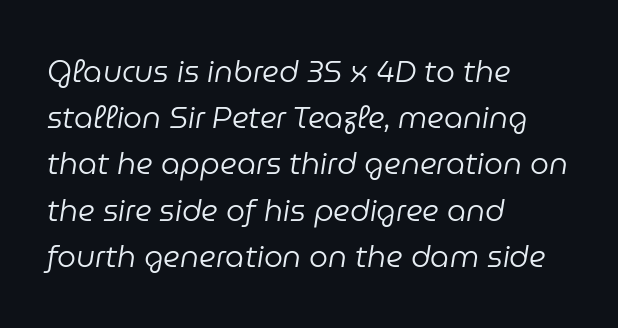
Q: Is the text bold? A: No.
Q: Is the text italic (slanted)? A: Yes, it leans right by about 9 degrees.
Q: Is the text underlined? A: No.
Q: How is the paragraph aligned? A: Left-aligned.
Q: Is the spacing between letters normal or unusually wide? A: Normal.
Q: Is the spacing between lines tight, normal or loose? A: Normal.
Q: Width (condensed, normal, or wide)? A: Normal.
Q: Stroke contrast? A: Low.
Q: x-height? A: Medium.
Q: Monospaced? A: No.
